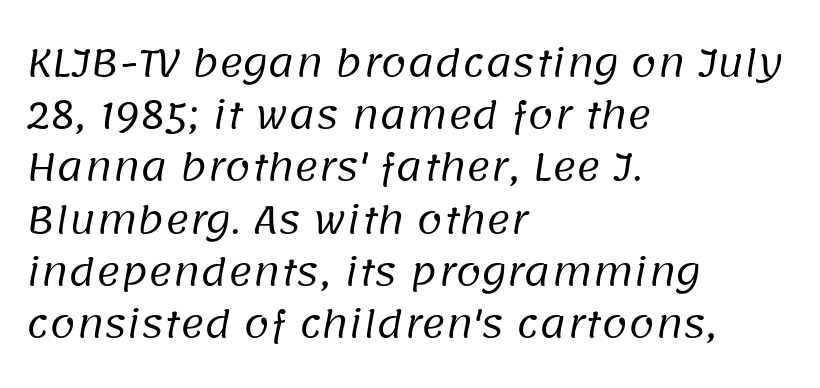
The image shows 37 px regular-weight sans-serif type; set left-aligned, normal line spacing (1.41x), normal letter spacing, not underlined; low stroke contrast and a large x-height.
